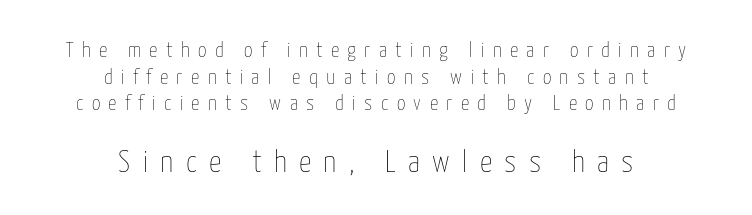
Q: Is the text bold? A: No.
Q: Is the text italic (slanted)? A: No, it is upright.
Q: Is the text underlined? A: No.
Q: How is the paragraph aligned? A: Centered.
Q: Is the spacing between letters normal or unusually wide? A: Unusually wide.
Q: Is the spacing between lines tight, normal or loose? A: Normal.
Q: Which block of text is set in a larger size, the first (top) or the second (bottom)? A: The second (bottom) one.
Q: Width (condensed, normal, or wide)? A: Condensed.
Q: Stroke contrast? A: Low.
Q: x-height? A: Medium.
Q: Monospaced? A: No.
